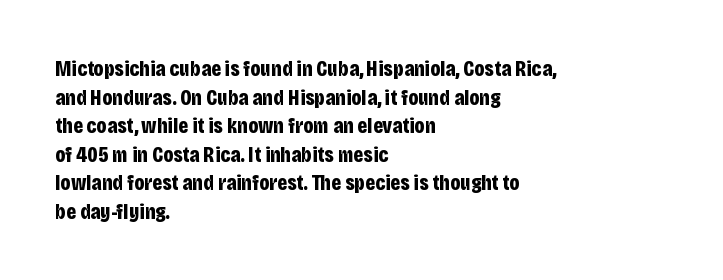
{"italic": "no", "bold": "yes", "underline": "no", "align": "left", "line_spacing": "normal", "line_spacing_ratio": 1.3, "letter_spacing": "normal", "letter_spacing_em": 0.0, "glyph_px": 22}
